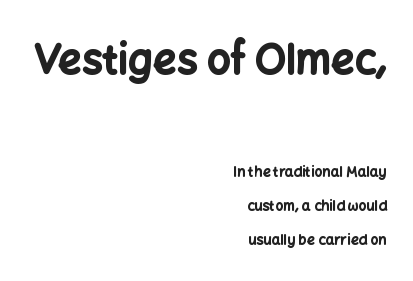
The paragraph has a hard right edge and a soft left edge. Upright lettering throughout. The letters in the upper block stand taller than those in the block below. The rendering uses a bold face; every stroke is thick and dark.
